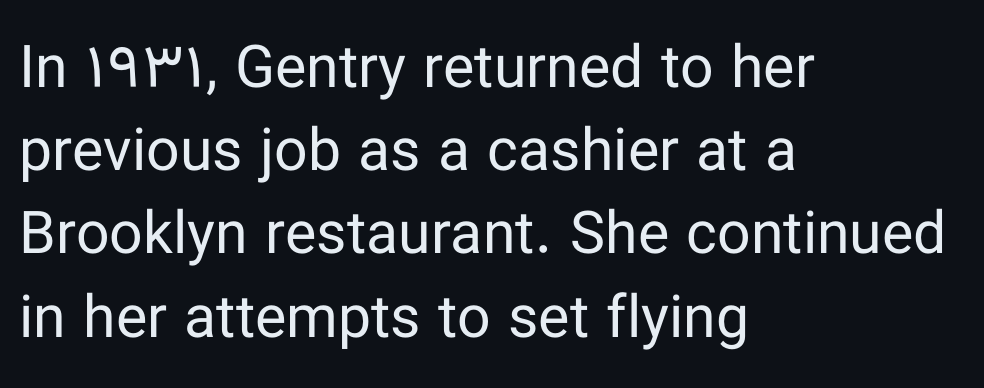
Q: Is the text bold? A: No.
Q: Is the text italic (slanted)? A: No, it is upright.
Q: Is the typeface a serif or a sans-serif typeface? A: Sans-serif.
Q: Is the text underlined? A: No.
Q: How is the paragraph aligned? A: Left-aligned.
Q: Is the spacing between letters normal or unusually wide? A: Normal.
Q: Is the spacing between lines tight, normal or loose? A: Normal.
Q: Width (condensed, normal, or wide)? A: Normal.
Q: Stroke contrast? A: Low.
Q: x-height? A: Medium.
Q: Monospaced? A: No.
